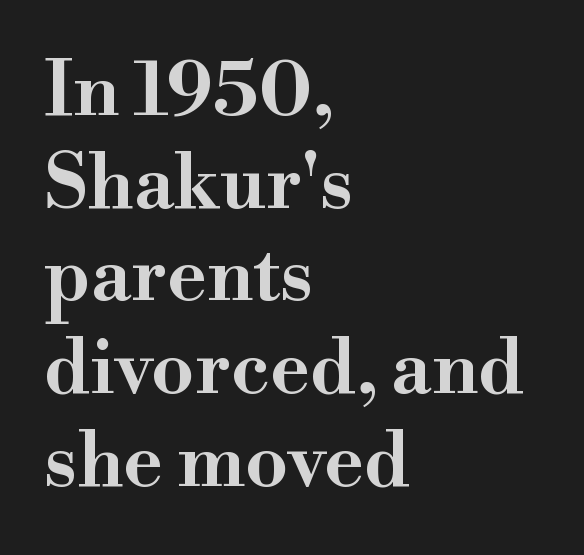
Q: Is the text italic (slanted)? A: No, it is upright.
Q: Is the typeface a serif or a sans-serif typeface? A: Serif.
Q: Is the text underlined? A: No.
Q: How is the paragraph aligned? A: Left-aligned.
Q: Is the spacing between letters normal or unusually wide? A: Normal.
Q: Width (condensed, normal, or wide)? A: Wide.
Q: Stroke contrast? A: High.
Q: x-height? A: Small.
Q: Monospaced? A: No.
